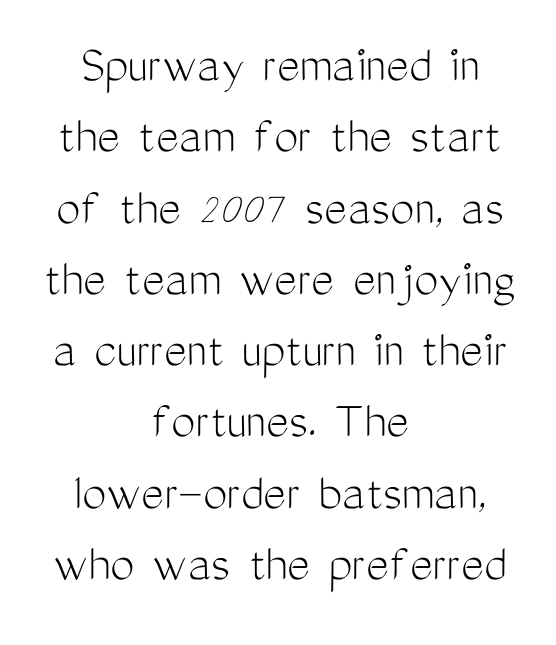
Q: Is the text bold? A: No.
Q: Is the text italic (slanted)? A: No, it is upright.
Q: Is the typeface a serif or a sans-serif typeface? A: Sans-serif.
Q: Is the text underlined? A: No.
Q: How is the paragraph aligned? A: Centered.
Q: Is the spacing between letters normal or unusually wide? A: Normal.
Q: Is the spacing between lines tight, normal or loose? A: Normal.
Q: Width (condensed, normal, or wide)? A: Condensed.
Q: Stroke contrast? A: Medium.
Q: x-height? A: Medium.
Q: Monospaced? A: No.
